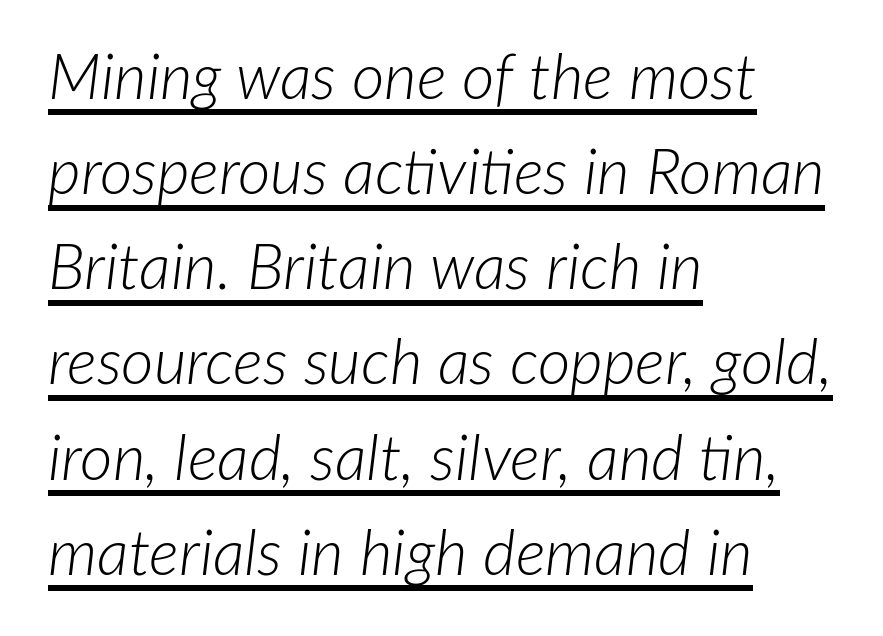
Q: Is the text bold? A: No.
Q: Is the text italic (slanted)? A: Yes, it leans right by about 7 degrees.
Q: Is the text underlined? A: Yes.
Q: How is the paragraph aligned? A: Left-aligned.
Q: Is the spacing between letters normal or unusually wide? A: Normal.
Q: Is the spacing between lines tight, normal or loose? A: Normal.
Q: Width (condensed, normal, or wide)? A: Normal.
Q: Stroke contrast? A: Low.
Q: x-height? A: Medium.
Q: Monospaced? A: No.
